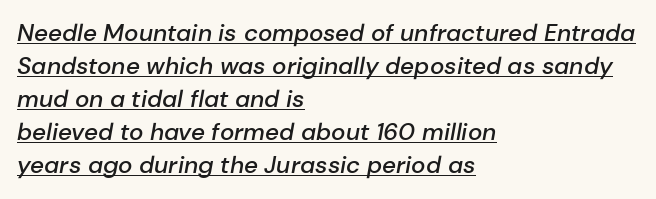
The image shows 24 px text type, italic (leaning right); set left-aligned, normal line spacing (1.38x), normal letter spacing, underlined.
